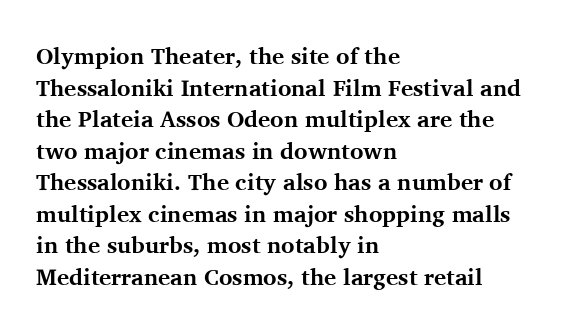
One glance says typical: line gaps are just what's usual. The letters stand upright; this is a roman face. These lines stack with their left ends in a neat column. Bold? Absolutely — the strokes are thick and heavy.
